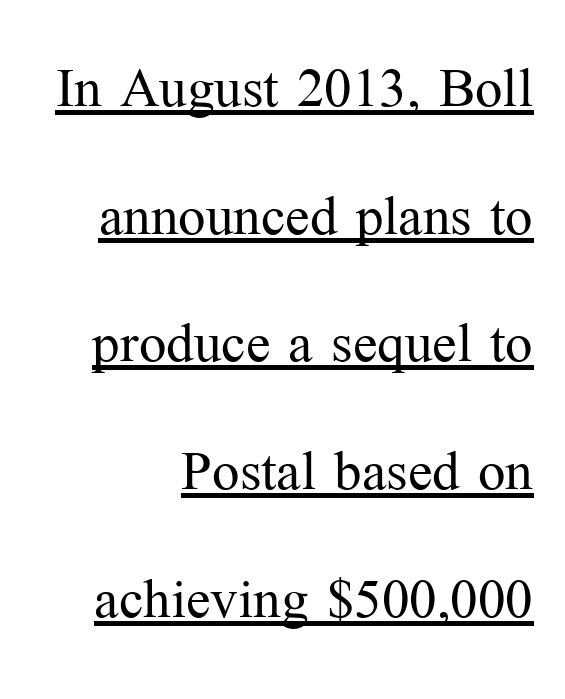
The font is comparable to plain body text, perhaps lighter. Rendered with straight, roman letterforms. The rendering keeps characters at their native spacing. Somebody hit Ctrl+U on this one — the words are underlined. The text block is weighted toward the right margin, trailing off unevenly leftward.
